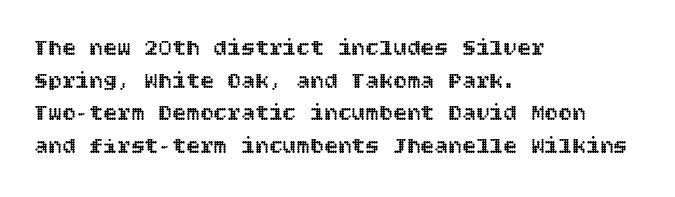
The image shows 23 px text type, upright; set left-aligned, normal line spacing (1.42x), normal letter spacing, not underlined.
